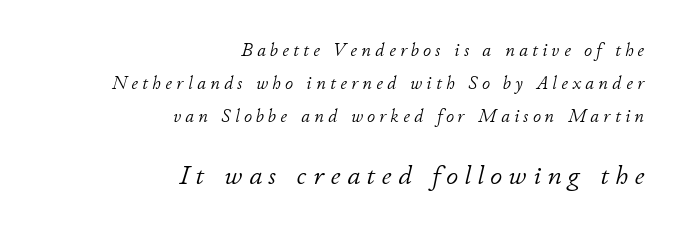
{"italic": "yes", "lean": "right", "slant_degrees": 11, "bold": "no", "underline": "no", "align": "right", "line_spacing_ratio": 1.82, "letter_spacing": "wide", "letter_spacing_em": 0.24, "larger_block": "second", "size_ratio": 1.5, "glyph_px": 27}
